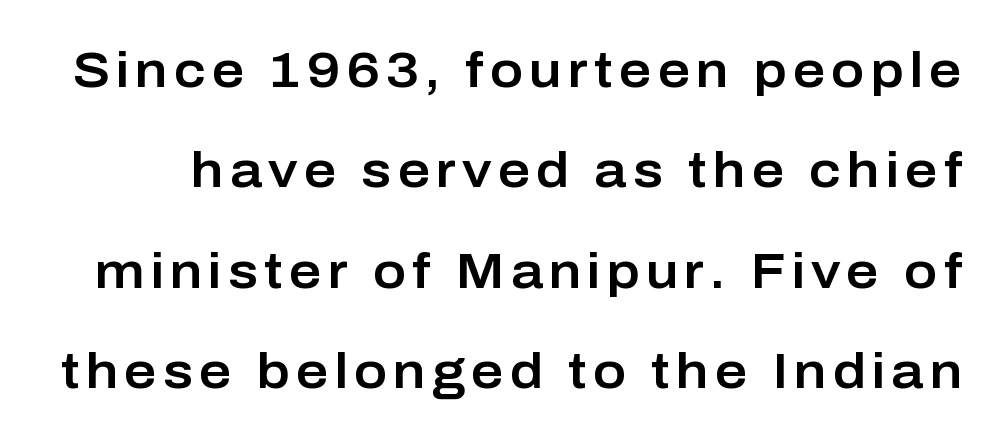
These lines were composed using upright roman letters. You could not count columns in this text — the font is proportionally spaced. Descenders hang freely into open space. Vertical spacing — loose. Does the type have serifs? No, each stem ends abruptly.
